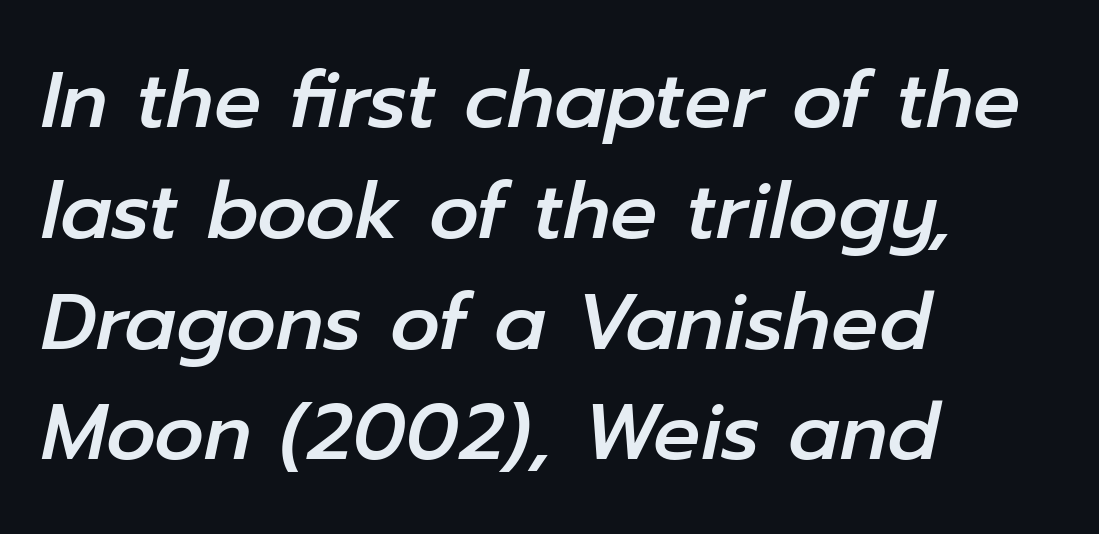
{"italic": "yes", "lean": "right", "slant_degrees": 12, "width": "normal", "stroke_contrast": "low", "x_height": "medium", "monospaced": "no", "underline": "no", "align": "left", "line_spacing": "normal", "line_spacing_ratio": 1.42, "letter_spacing": "normal", "letter_spacing_em": 0.0, "glyph_px": 78}
